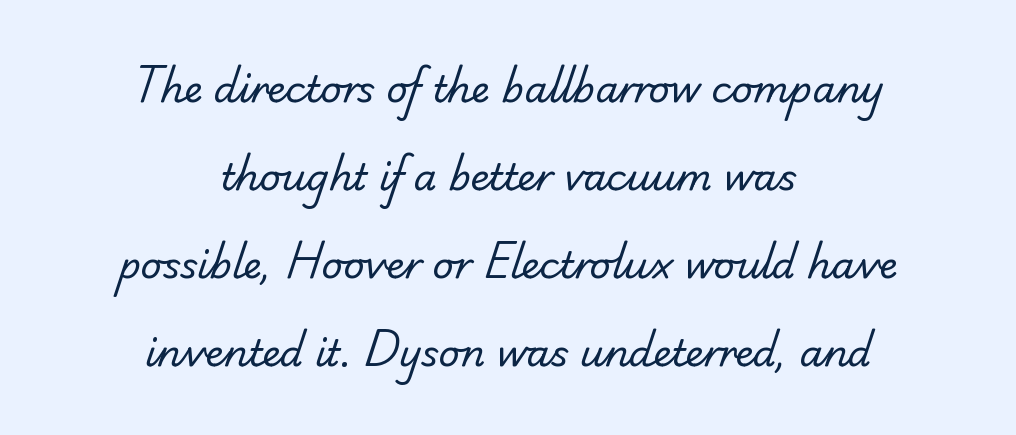
Q: Is the text bold? A: No.
Q: Is the typeface a serif or a sans-serif typeface? A: Sans-serif.
Q: Is the text underlined? A: No.
Q: How is the paragraph aligned? A: Centered.
Q: Is the spacing between letters normal or unusually wide? A: Normal.
Q: Is the spacing between lines tight, normal or loose? A: Loose.
Q: Width (condensed, normal, or wide)? A: Normal.
Q: Stroke contrast? A: Low.
Q: x-height? A: Small.
Q: Monospaced? A: No.
